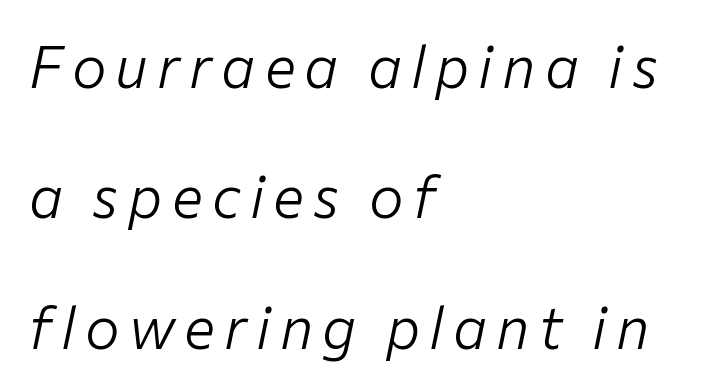
Q: Is the text bold? A: No.
Q: Is the text italic (slanted)? A: Yes, it leans right by about 12 degrees.
Q: Is the text underlined? A: No.
Q: How is the paragraph aligned? A: Left-aligned.
Q: Is the spacing between lines tight, normal or loose? A: Loose.
Q: Width (condensed, normal, or wide)? A: Normal.
Q: Stroke contrast? A: Low.
Q: x-height? A: Medium.
Q: Monospaced? A: No.
